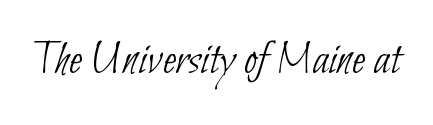
Q: Is the text bold? A: No.
Q: Is the typeface a serif or a sans-serif typeface? A: Sans-serif.
Q: Is the text underlined? A: No.
Q: Is the spacing between letters normal or unusually wide? A: Normal.
Q: Width (condensed, normal, or wide)? A: Condensed.
Q: Stroke contrast? A: Low.
Q: x-height? A: Small.
Q: Monospaced? A: No.
